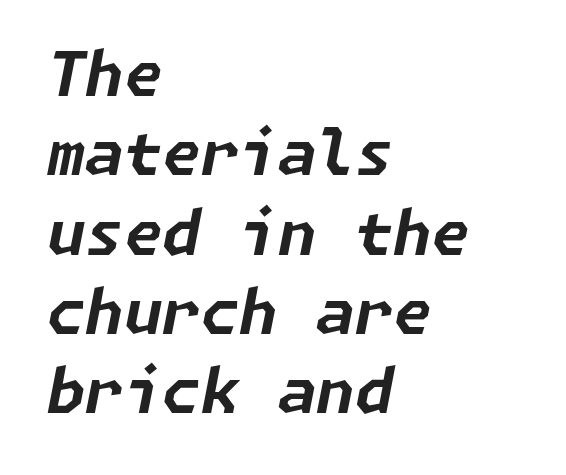
The image shows 62 px bold type, italic (leaning right); set left-aligned, normal line spacing (1.28x), normal letter spacing, not underlined; low stroke contrast and a medium x-height.
